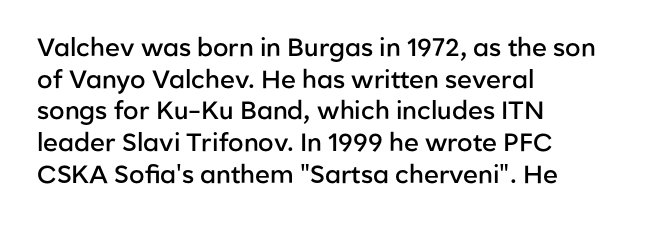
{"italic": "no", "bold": "semi", "underline": "no", "align": "left", "line_spacing": "normal", "line_spacing_ratio": 1.27, "letter_spacing": "normal", "letter_spacing_em": 0.0, "glyph_px": 25}
